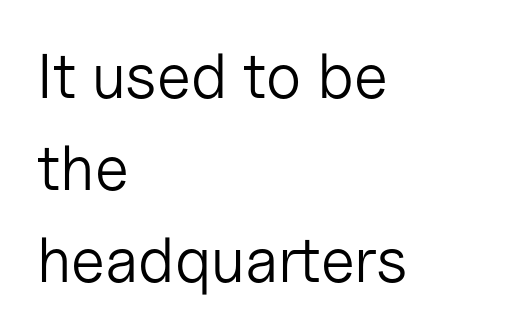
No chunkiness to these letters — they're not bold. Proportional: the letters do not fall into vertical columns. Posture: upright roman. The passage is arranged the way most books set body copy — flush left. This sample uses plain, unmodified letter spacing. Nobody drew a line under any word here.
